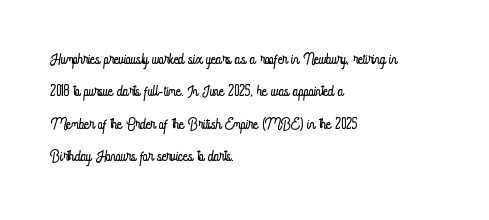
The image shows 21 px text type; set left-aligned, normal line spacing (1.54x), normal letter spacing, not underlined.
